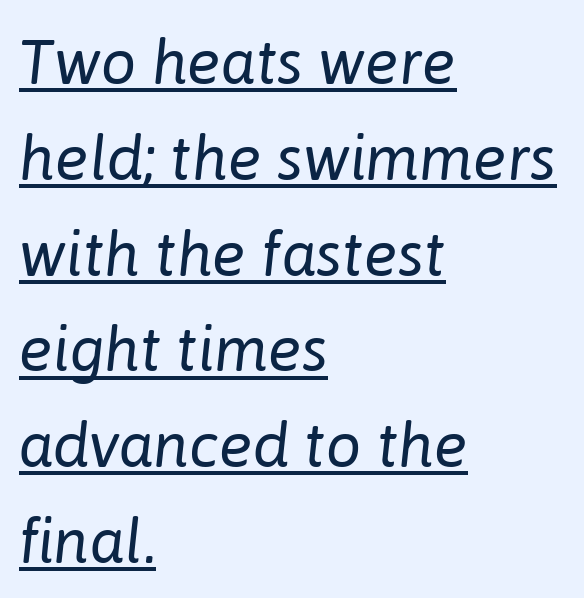
Line starts are locked; line ends wander. Underlined type. The face used here is proportionally spaced, like ordinary book or web type. Does the lettering tilt? It does — this is italic. Weight: not bold — regular or lighter. These lines keep a tight, regular rhythm from letter to letter.
